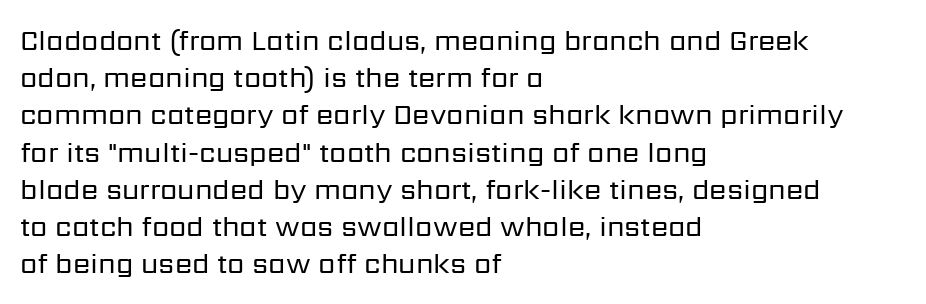
Descender tails drop into unmarked territory. Check where the strokes stop: nothing finishes them off — pure sans. Think of a printed novel: that variable character pitch is what you see here. The typography opts for an upright posture over an oblique one.
